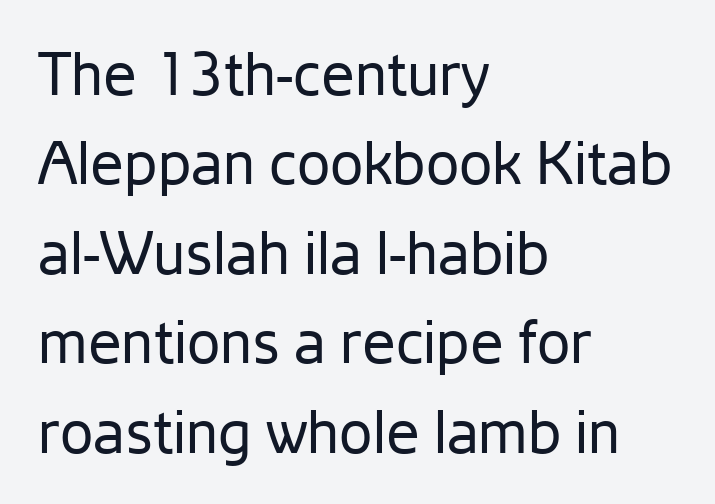
Q: Is the text bold? A: No.
Q: Is the text italic (slanted)? A: No, it is upright.
Q: Is the typeface a serif or a sans-serif typeface? A: Sans-serif.
Q: Is the text underlined? A: No.
Q: How is the paragraph aligned? A: Left-aligned.
Q: Is the spacing between letters normal or unusually wide? A: Normal.
Q: Is the spacing between lines tight, normal or loose? A: Normal.
Q: Width (condensed, normal, or wide)? A: Normal.
Q: Stroke contrast? A: Low.
Q: x-height? A: Medium.
Q: Monospaced? A: No.
